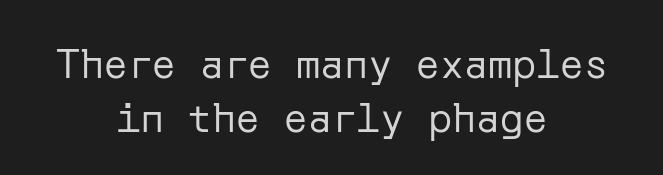
The letters stand upright; this is a roman face. This rendering features lettering with no underline. Leading matches the norm, producing a regular column. Compared with typical body copy, the letter spacing here is the same.
